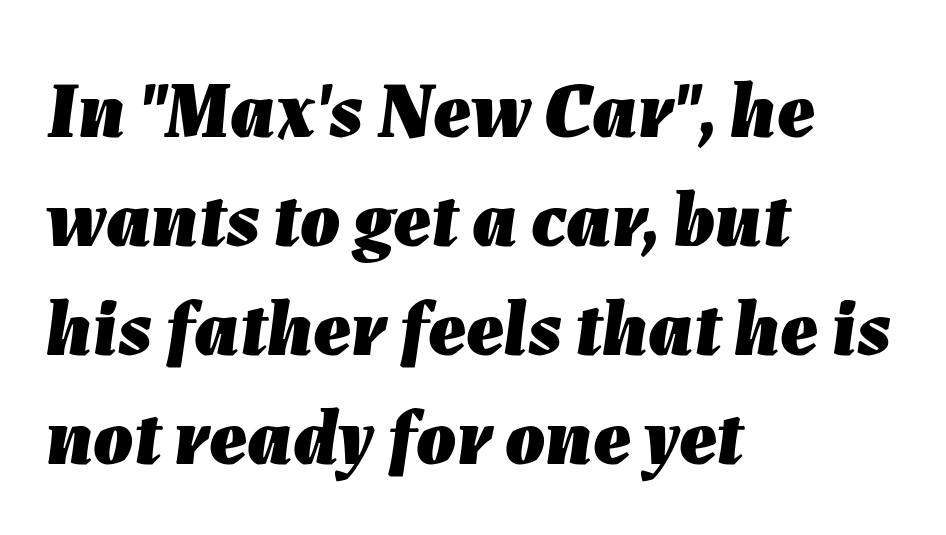
{"italic": "yes", "lean": "right", "slant_degrees": 7, "bold": "yes", "weight": "heavy", "width": "normal", "stroke_contrast": "low", "x_height": "medium", "monospaced": "no", "underline": "no", "align": "left", "line_spacing": "normal", "line_spacing_ratio": 1.38, "letter_spacing": "normal", "letter_spacing_em": 0.0, "glyph_px": 79}
